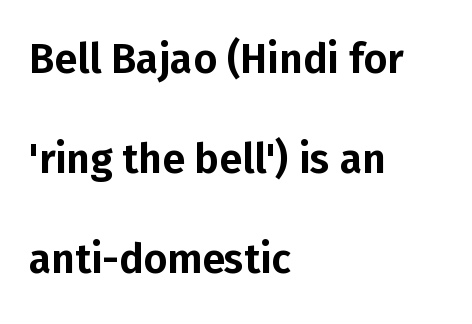
The image shows 41 px sans-serif type, upright; set left-aligned, loose line spacing (2.44x), normal letter spacing, not underlined; low stroke contrast and a medium x-height.
